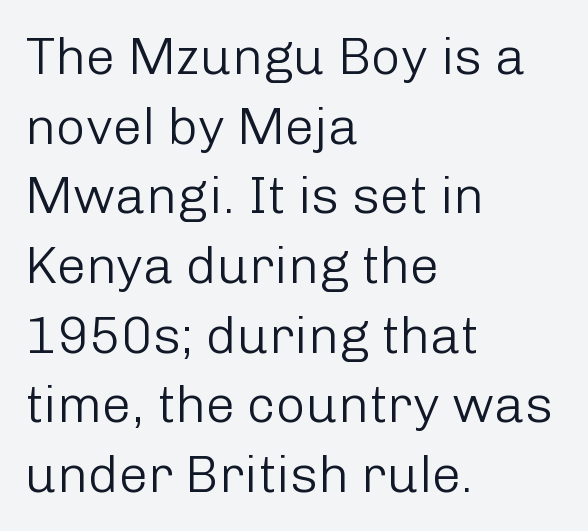
The image shows 52 px light sans-serif type, upright; set left-aligned, normal line spacing (1.34x), normal letter spacing, not underlined; low stroke contrast and a medium x-height.
